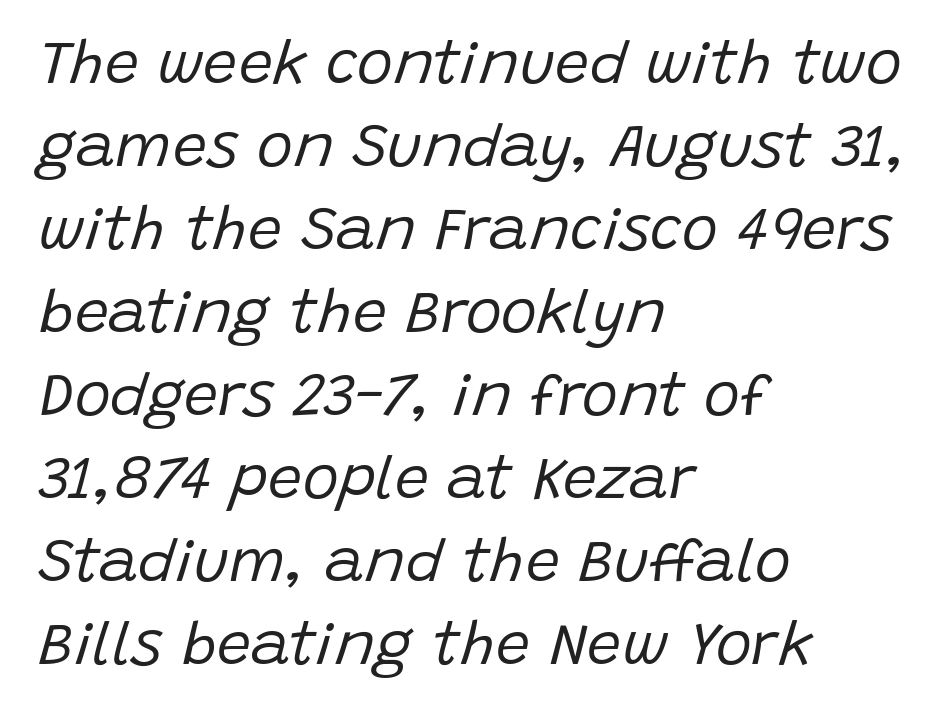
Q: Is the text bold? A: No.
Q: Is the text italic (slanted)? A: Yes, it leans right by about 15 degrees.
Q: Is the text underlined? A: No.
Q: How is the paragraph aligned? A: Left-aligned.
Q: Is the spacing between letters normal or unusually wide? A: Normal.
Q: Is the spacing between lines tight, normal or loose? A: Normal.
Q: Width (condensed, normal, or wide)? A: Normal.
Q: Stroke contrast? A: Low.
Q: x-height? A: Large.
Q: Monospaced? A: No.
